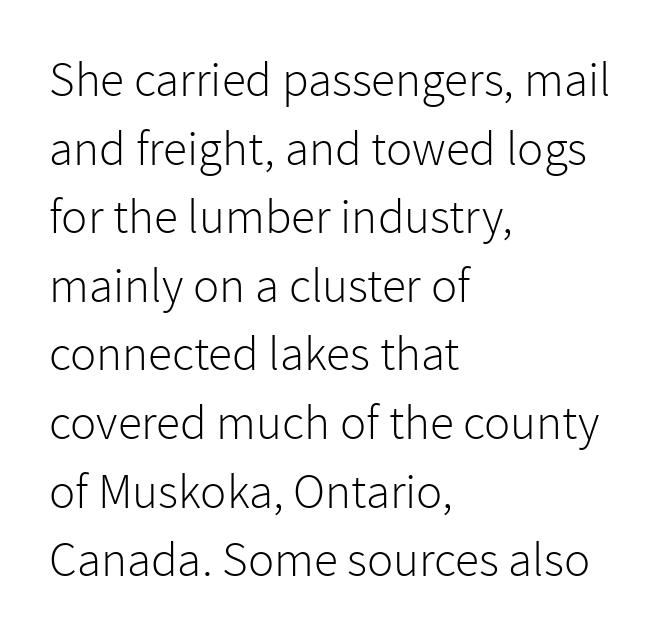
{"serif": "no", "italic": "no", "bold": "no", "weight": "light", "width": "normal", "stroke_contrast": "low", "x_height": "medium", "monospaced": "no", "underline": "no", "align": "left", "line_spacing": "normal", "line_spacing_ratio": 1.4, "letter_spacing": "normal", "letter_spacing_em": 0.0, "glyph_px": 49}
